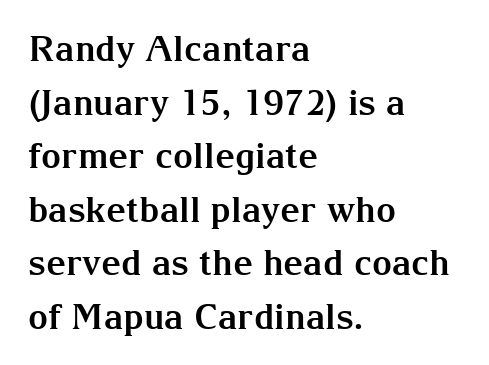
The image shows 35 px bold serif type, upright; set left-aligned, normal line spacing (1.53x), normal letter spacing, not underlined; medium stroke contrast and a medium x-height.
